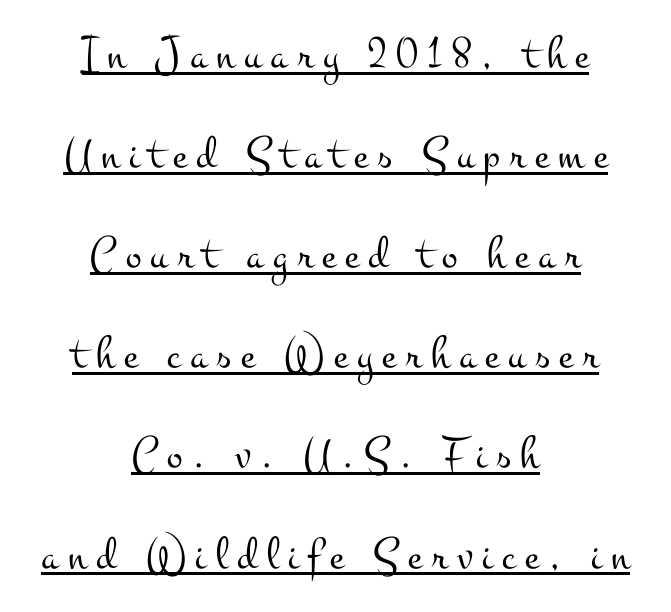
{"bold": "no", "weight": "light", "width": "wide", "stroke_contrast": "medium", "x_height": "small", "monospaced": "no", "underline": "yes", "align": "center", "line_spacing": "loose", "line_spacing_ratio": 2.13, "letter_spacing": "wide", "letter_spacing_em": 0.2, "glyph_px": 47}
